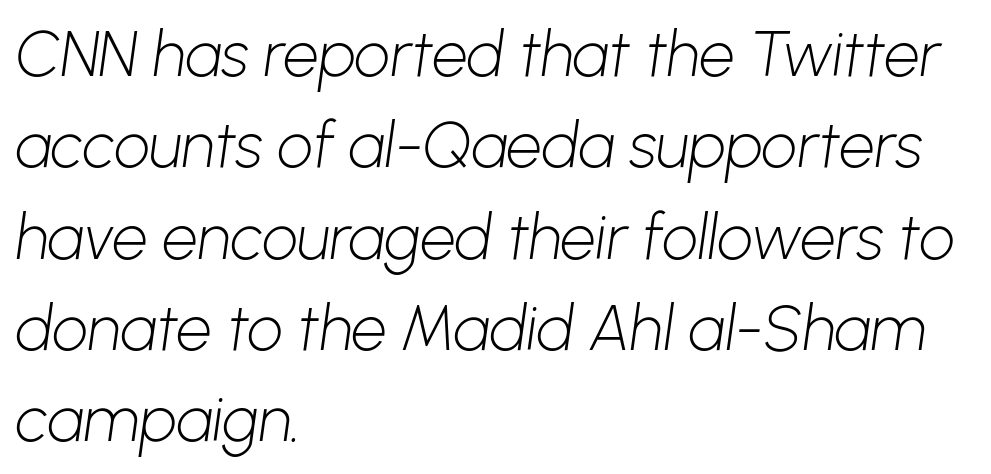
Q: Is the text bold? A: No.
Q: Is the typeface a serif or a sans-serif typeface? A: Sans-serif.
Q: Is the text underlined? A: No.
Q: How is the paragraph aligned? A: Left-aligned.
Q: Is the spacing between letters normal or unusually wide? A: Normal.
Q: Is the spacing between lines tight, normal or loose? A: Normal.
Q: Width (condensed, normal, or wide)? A: Normal.
Q: Stroke contrast? A: Low.
Q: x-height? A: Medium.
Q: Monospaced? A: No.
